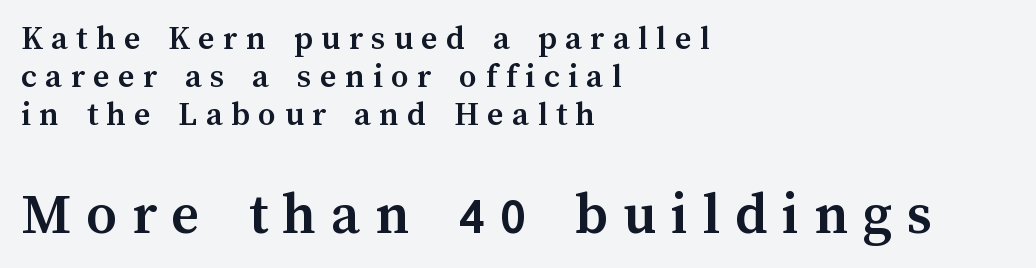
Notice how the stems are strictly vertical — no italics here. Students, observe: this is what under-led, compact text looks like. All the whitespace from short lines collects on the right. Character widths vary here, with narrow letters taking less room than wide ones. Does extra space separate the letters? Yes, quite a lot of it.
